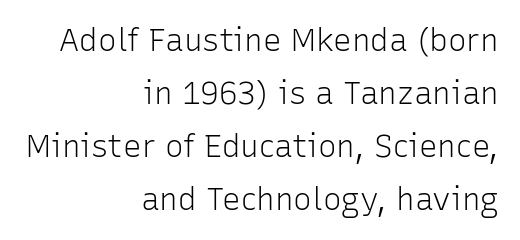
The space beneath each line is pristine and unruled. Upright lettering throughout. Classification — sans serif. Here the glyphs are tracked normally, forming tight word shapes.
